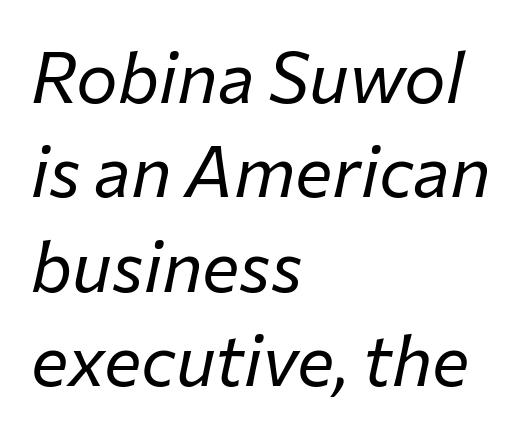
The image shows 70 px regular-weight type, italic (leaning right); set left-aligned, normal line spacing (1.35x), normal letter spacing, not underlined; low stroke contrast and a medium x-height.
